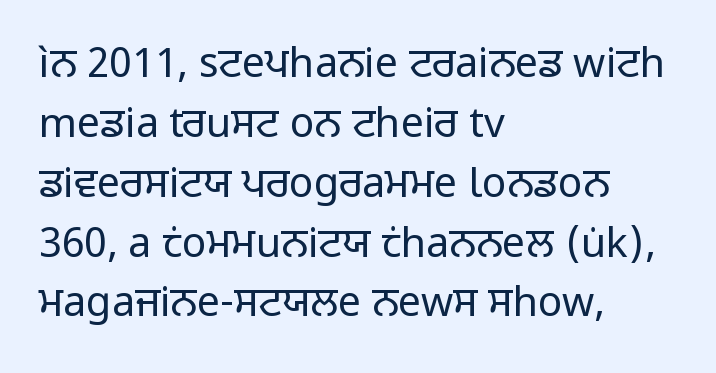
{"serif": "no", "italic": "no", "bold": "no", "weight": "regular", "width": "normal", "stroke_contrast": "low", "x_height": "medium", "monospaced": "no", "underline": "no", "align": "left", "line_spacing": "normal", "line_spacing_ratio": 1.46, "letter_spacing": "normal", "letter_spacing_em": 0.0, "glyph_px": 41}
